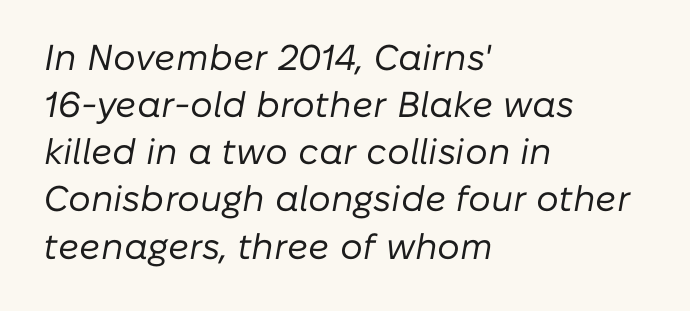
Q: Is the text bold? A: No.
Q: Is the text italic (slanted)? A: Yes, it leans right by about 10 degrees.
Q: Is the text underlined? A: No.
Q: How is the paragraph aligned? A: Left-aligned.
Q: Is the spacing between letters normal or unusually wide? A: Normal.
Q: Is the spacing between lines tight, normal or loose? A: Normal.
Q: Width (condensed, normal, or wide)? A: Normal.
Q: Stroke contrast? A: Low.
Q: x-height? A: Medium.
Q: Monospaced? A: No.
